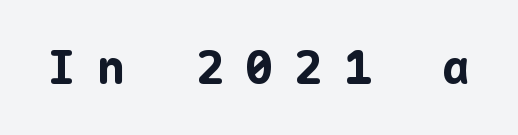
The image shows 47 px bold sans-serif type, upright, monospaced; set unusually wide letter spacing (+0.45 em), not underlined; low stroke contrast and a medium x-height.
